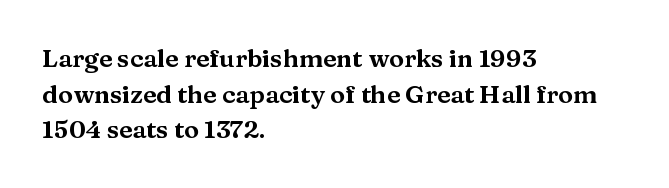
{"italic": "no", "underline": "no", "align": "left", "line_spacing": "normal", "line_spacing_ratio": 1.43, "letter_spacing": "normal", "letter_spacing_em": 0.0, "glyph_px": 25}
